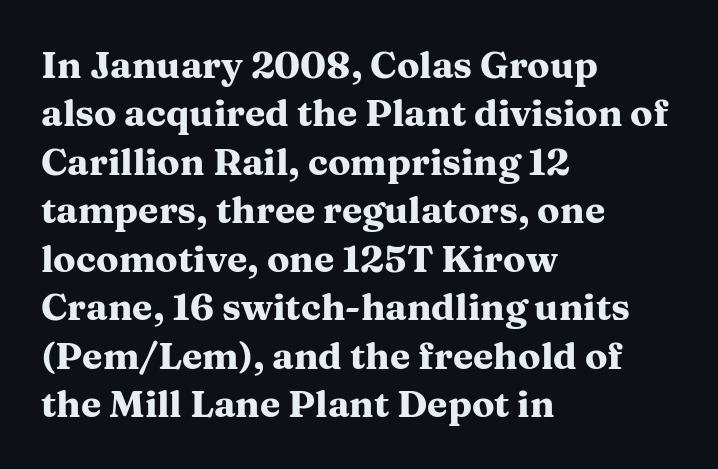
The rendering uses natural spacing where letterforms have individual widths. The passage shown is not underscored anywhere. Font category for this specimen: serif. Does the weight exceed regular? Yes, all the way to bold. This sample uses an upright cut, with every glyph sitting square on the baseline. The passage shown stacks its lines at a standard gap.
